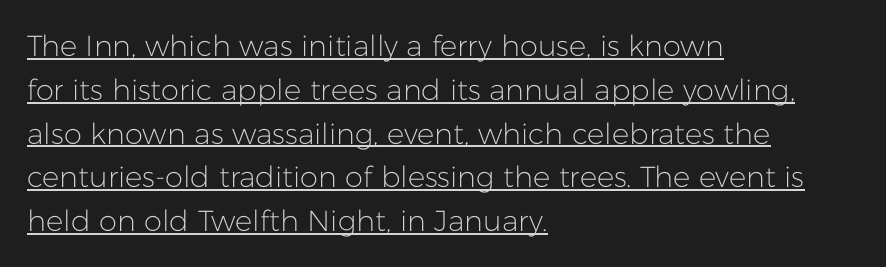
{"serif": "no", "italic": "no", "bold": "no", "weight": "light", "width": "normal", "stroke_contrast": "low", "x_height": "medium", "monospaced": "no", "underline": "yes", "align": "left", "line_spacing": "normal", "line_spacing_ratio": 1.51, "letter_spacing": "normal", "letter_spacing_em": 0.0, "glyph_px": 29}
